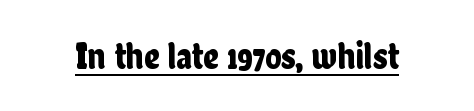
The image shows 38 px condensed sans-serif type, upright; set normal letter spacing, underlined; low stroke contrast and a medium x-height.
